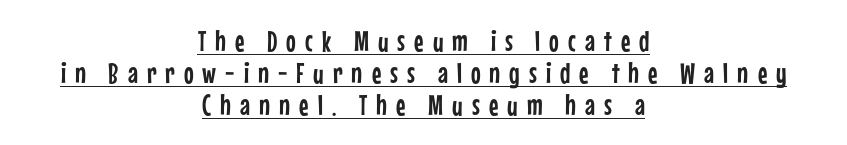
{"serif": "no", "italic": "no", "width": "condensed", "stroke_contrast": "low", "x_height": "medium", "monospaced": "no", "underline": "yes", "align": "center", "line_spacing": "tight", "line_spacing_ratio": 1.1, "letter_spacing": "wide", "letter_spacing_em": 0.31, "glyph_px": 29}
